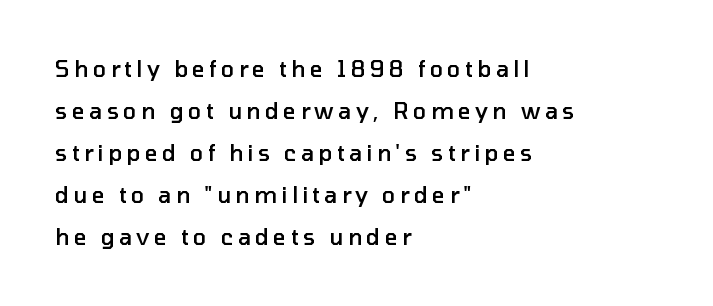
Q: Is the text bold? A: Semi-bold.
Q: Is the text italic (slanted)? A: No, it is upright.
Q: Is the text underlined? A: No.
Q: How is the paragraph aligned? A: Left-aligned.
Q: Is the spacing between letters normal or unusually wide? A: Unusually wide.
Q: Is the spacing between lines tight, normal or loose? A: Loose.
